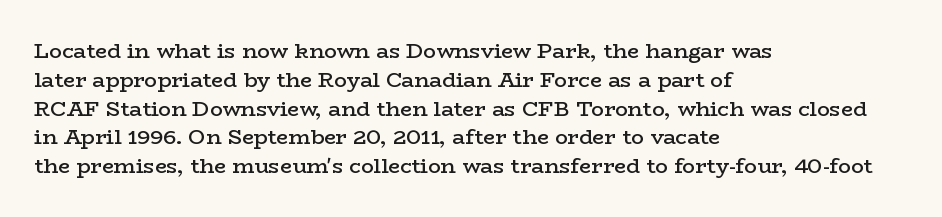
{"italic": "no", "bold": "semi", "underline": "no", "align": "left", "line_spacing": "normal", "line_spacing_ratio": 1.37, "letter_spacing": "normal", "letter_spacing_em": 0.0, "glyph_px": 21}
